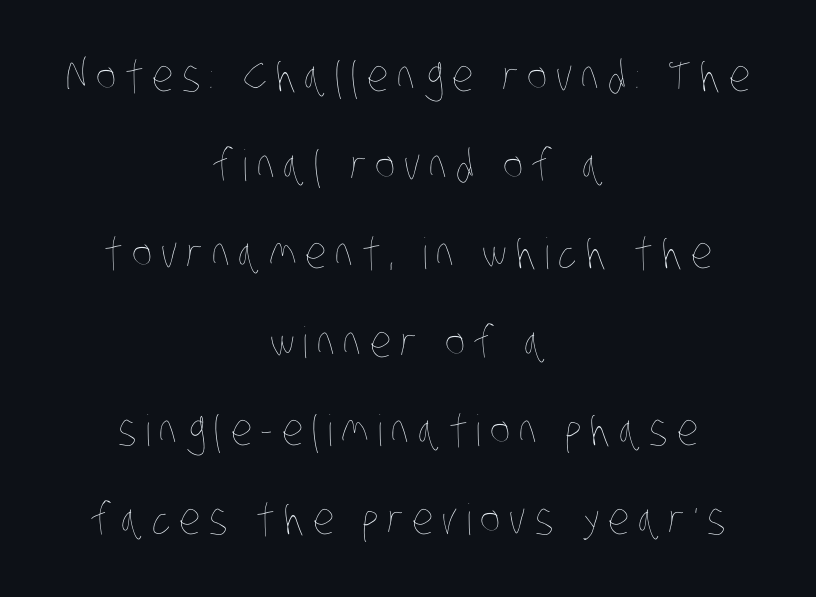
The image shows 43 px thin, condensed type; set centered, loose line spacing (2.06x), unusually wide letter spacing (+0.2 em), not underlined; low stroke contrast and a large x-height.
